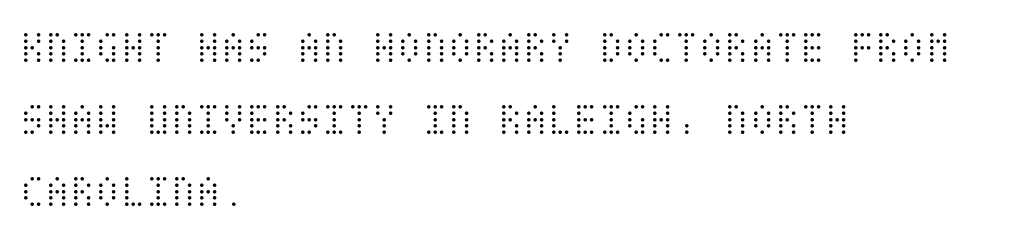
The image shows 46 px light, condensed type, upright; set left-aligned, normal line spacing (1.57x), normal letter spacing, not underlined; medium stroke contrast and a large x-height.
